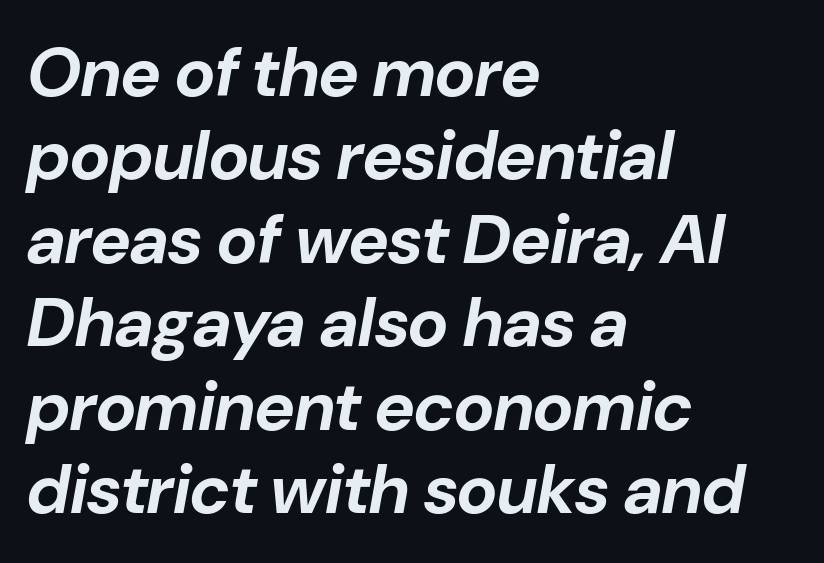
{"italic": "yes", "lean": "right", "slant_degrees": 10, "bold": "yes", "weight": "bold", "width": "normal", "stroke_contrast": "low", "x_height": "medium", "monospaced": "no", "underline": "no", "align": "left", "line_spacing_ratio": 1.21, "letter_spacing": "normal", "letter_spacing_em": 0.0, "glyph_px": 69}
